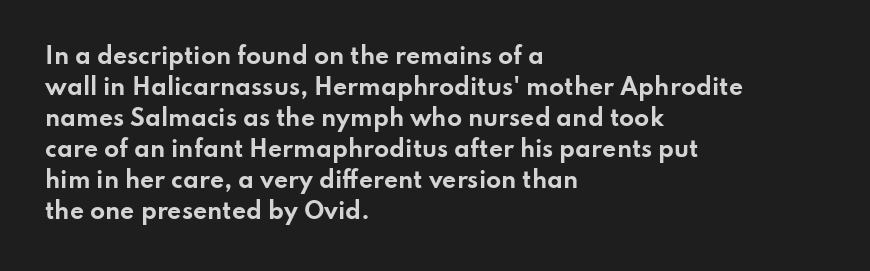
{"italic": "no", "bold": "yes", "underline": "no", "align": "left", "line_spacing": "normal", "line_spacing_ratio": 1.41, "letter_spacing": "normal", "letter_spacing_em": 0.0, "glyph_px": 22}
